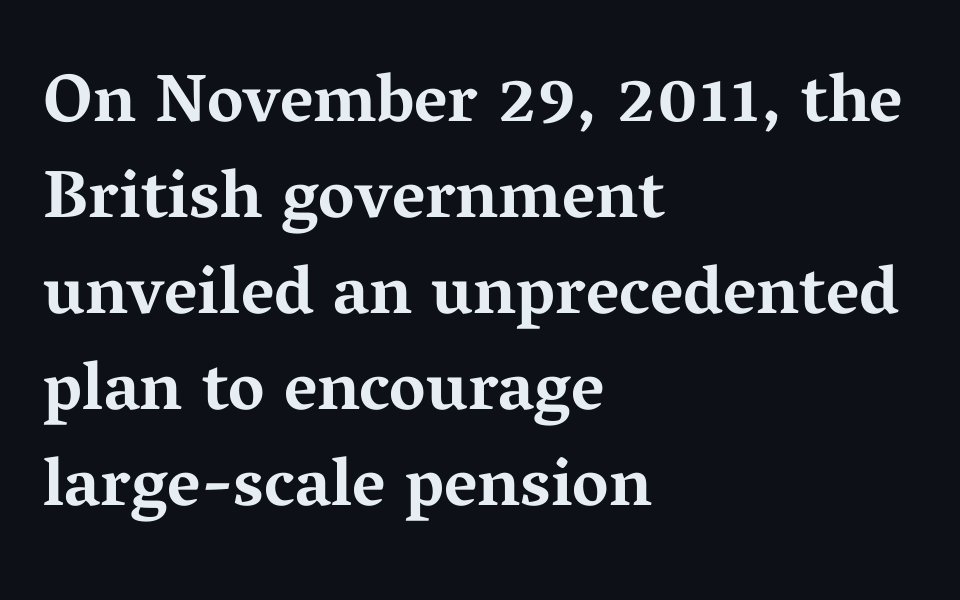
Q: Is the text bold? A: Yes.
Q: Is the text italic (slanted)? A: No, it is upright.
Q: Is the typeface a serif or a sans-serif typeface? A: Serif.
Q: Is the text underlined? A: No.
Q: How is the paragraph aligned? A: Left-aligned.
Q: Is the spacing between letters normal or unusually wide? A: Normal.
Q: Is the spacing between lines tight, normal or loose? A: Normal.
Q: Width (condensed, normal, or wide)? A: Wide.
Q: Stroke contrast? A: Medium.
Q: x-height? A: Medium.
Q: Monospaced? A: No.
